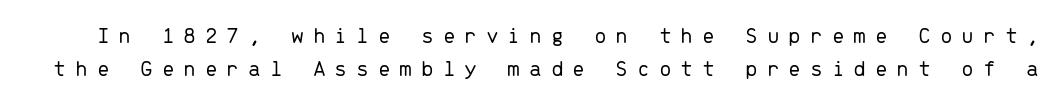
Q: Is the text bold? A: No.
Q: Is the text italic (slanted)? A: No, it is upright.
Q: Is the text underlined? A: No.
Q: Is the spacing between letters normal or unusually wide? A: Unusually wide.
Q: Is the spacing between lines tight, normal or loose? A: Normal.
